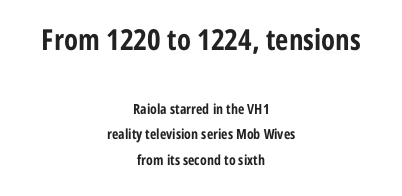
Each letter keeps its own natural width here, so spacing adapts to shape. To sum up the face: it is a sans, with no serifs. No word sits above an underline. Pretty heavy lettering here — definitely bold. The lines are quadded center.
